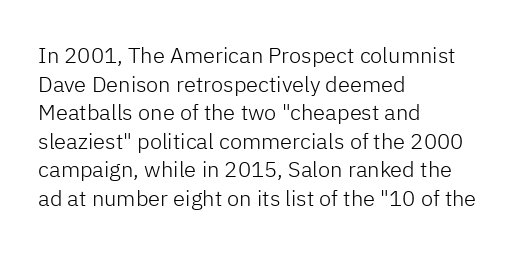
Check the space under the baseline: it is left empty. Characters follow at the spacing the type designer built in. These glyphs show unthickened strokes, regular width or finer. This is the regular roman posture of the typeface. A typesetter would call this leading conventional body-copy spacing. The compositor pushed each line to the left boundary.
